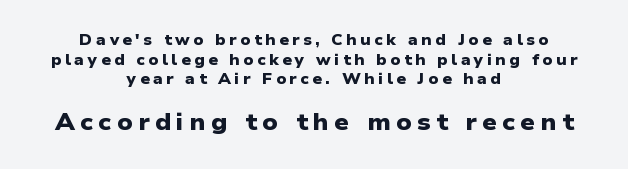
The image shows 23 px bold type; set centered, normal line spacing (1.31x), unusually wide letter spacing (+0.23 em), not underlined; the second (bottom) block is 1.53x larger.
